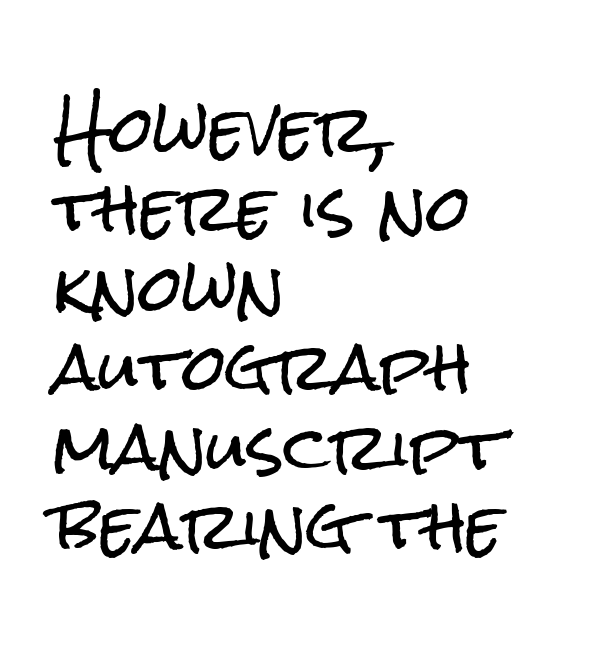
This is roman type, the default non-slanted kind. Varying glyph widths throughout — classic text-font behaviour. The letters carry no serifs — their stems end cleanly without finishing strokes. Words appear dense and cohesive because spacing is normal. The typesetter chose a ragged-right arrangement here. Underline: absent.
